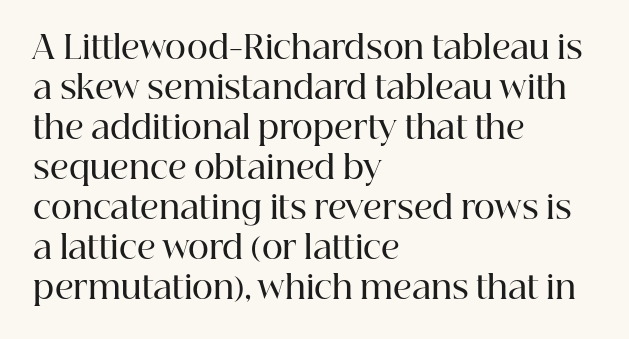
The image shows 32 px semibold serif type, upright; set left-aligned, normal line spacing (1.25x), normal letter spacing, not underlined; high stroke contrast and a medium x-height.
